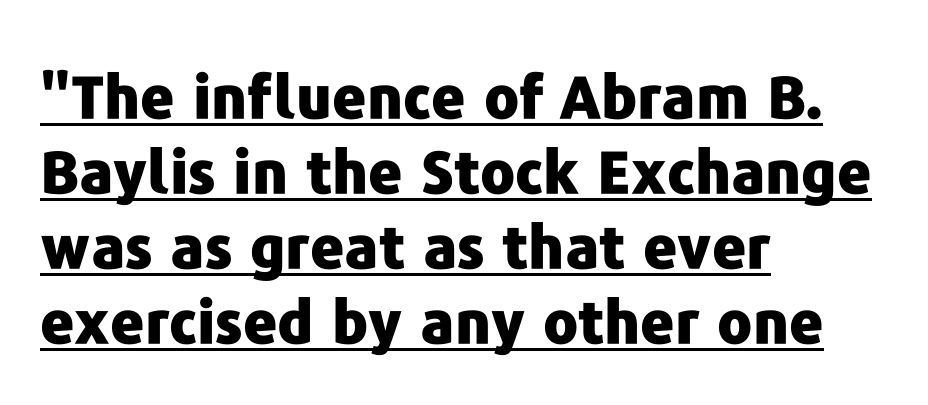
Q: Is the text bold? A: Yes.
Q: Is the text italic (slanted)? A: No, it is upright.
Q: Is the typeface a serif or a sans-serif typeface? A: Sans-serif.
Q: Is the text underlined? A: Yes.
Q: How is the paragraph aligned? A: Left-aligned.
Q: Is the spacing between letters normal or unusually wide? A: Normal.
Q: Is the spacing between lines tight, normal or loose? A: Normal.
Q: Width (condensed, normal, or wide)? A: Normal.
Q: Stroke contrast? A: Low.
Q: x-height? A: Medium.
Q: Monospaced? A: No.
